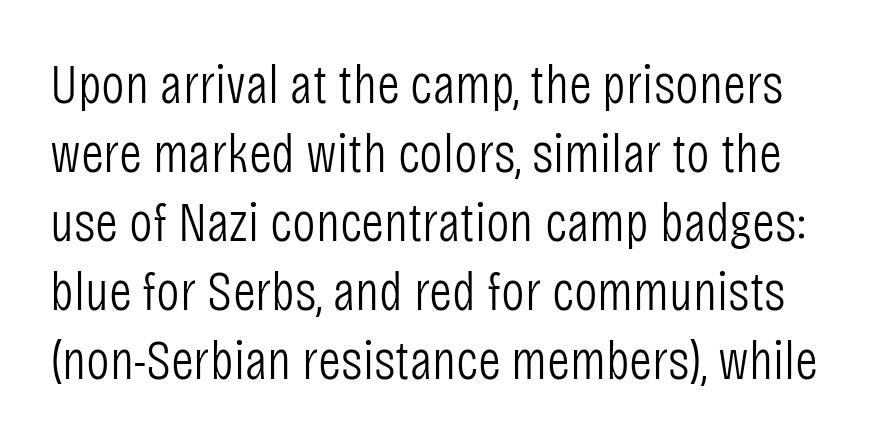
Tracking here is standard; glyphs follow each other at the usual distance. Nothing sits at the stroke ends, so this counts as sans-serif. This is the regular roman posture of the typeface. Has an underline been added? It has not.
